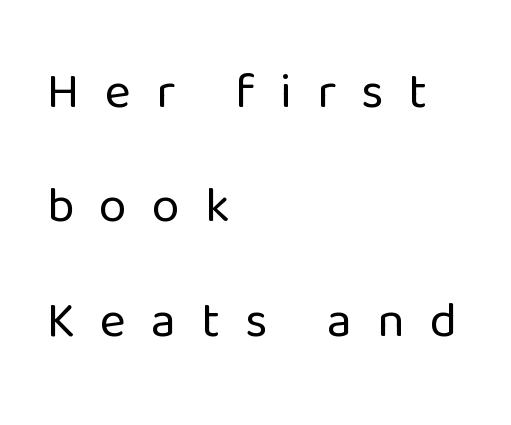
No feet cap the strokes, marking this as sans-serif type. Line spacing here is loose. The typesetter chose a ragged-right arrangement here. Bare-footed words on every line. Stroke mass is kept to a normal reading level or below.
